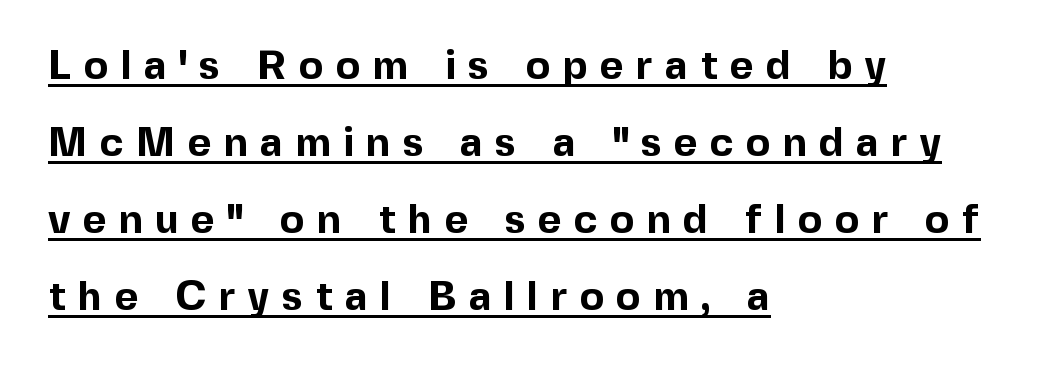
{"serif": "no", "italic": "no", "bold": "yes", "weight": "bold", "width": "normal", "x_height": "medium", "monospaced": "no", "underline": "yes", "align": "left", "line_spacing_ratio": 1.88, "letter_spacing": "wide", "letter_spacing_em": 0.3, "glyph_px": 41}
